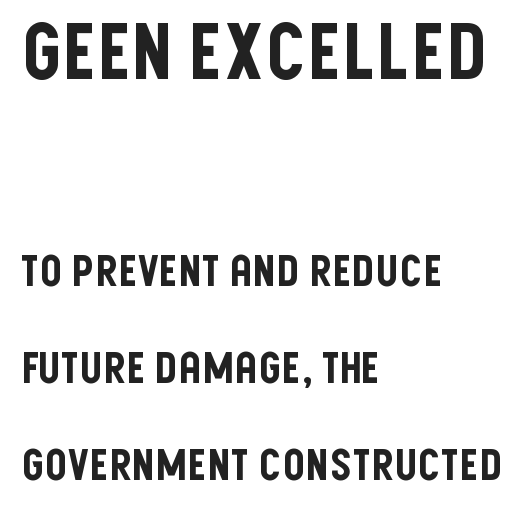
Q: Is the text italic (slanted)? A: No, it is upright.
Q: Is the typeface a serif or a sans-serif typeface? A: Sans-serif.
Q: Is the text underlined? A: No.
Q: How is the paragraph aligned? A: Left-aligned.
Q: Is the spacing between letters normal or unusually wide? A: Normal.
Q: Is the spacing between lines tight, normal or loose? A: Loose.
Q: Which block of text is set in a larger size, the first (top) or the second (bottom)? A: The first (top) one.
Q: Width (condensed, normal, or wide)? A: Condensed.
Q: Stroke contrast? A: Low.
Q: x-height? A: Large.
Q: Monospaced? A: No.
